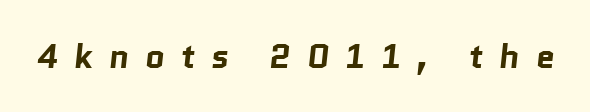
Q: Is the text bold? A: Yes.
Q: Is the typeface a serif or a sans-serif typeface? A: Sans-serif.
Q: Is the text underlined? A: No.
Q: Is the spacing between letters normal or unusually wide? A: Unusually wide.
Q: Width (condensed, normal, or wide)? A: Normal.
Q: Stroke contrast? A: Low.
Q: x-height? A: Medium.
Q: Monospaced? A: No.
